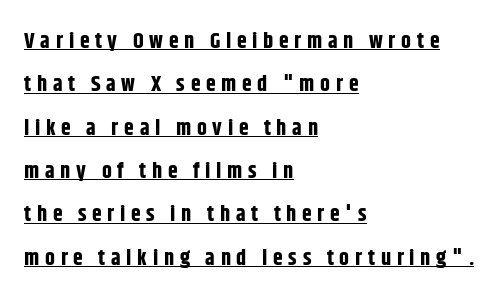
One glance says open: line gaps are wider than usual. What stands out about the letter spacing? Its width — letters are far apart. Underlining? Definitely there. Each line starts at the same left margin while the right side varies. Ascenders rise straight up at ninety degrees.
